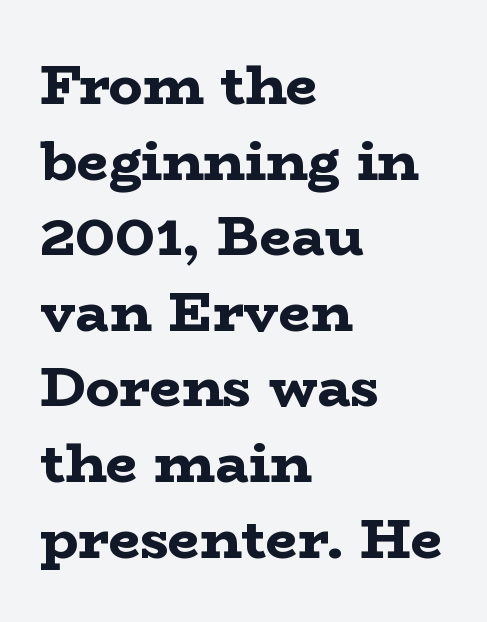
Horizontal bands of white between lines are of average thickness. These lines keep a tight, regular rhythm from letter to letter. Looks like regular typesetting: each glyph gets only the width it needs. Quick note: not italic, upright.
